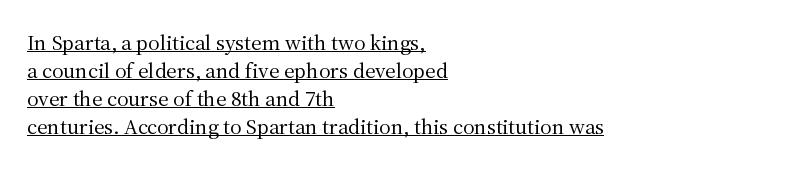
Q: Is the text bold? A: No.
Q: Is the text italic (slanted)? A: No, it is upright.
Q: Is the text underlined? A: Yes.
Q: How is the paragraph aligned? A: Left-aligned.
Q: Is the spacing between letters normal or unusually wide? A: Normal.
Q: Is the spacing between lines tight, normal or loose? A: Normal.
